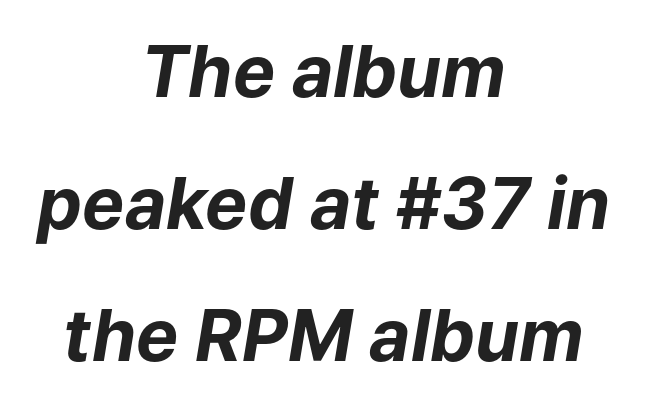
Q: Is the text bold? A: Yes.
Q: Is the text italic (slanted)? A: Yes, it leans right by about 9 degrees.
Q: Is the text underlined? A: No.
Q: How is the paragraph aligned? A: Centered.
Q: Is the spacing between letters normal or unusually wide? A: Normal.
Q: Width (condensed, normal, or wide)? A: Normal.
Q: Stroke contrast? A: Low.
Q: x-height? A: Medium.
Q: Monospaced? A: No.
